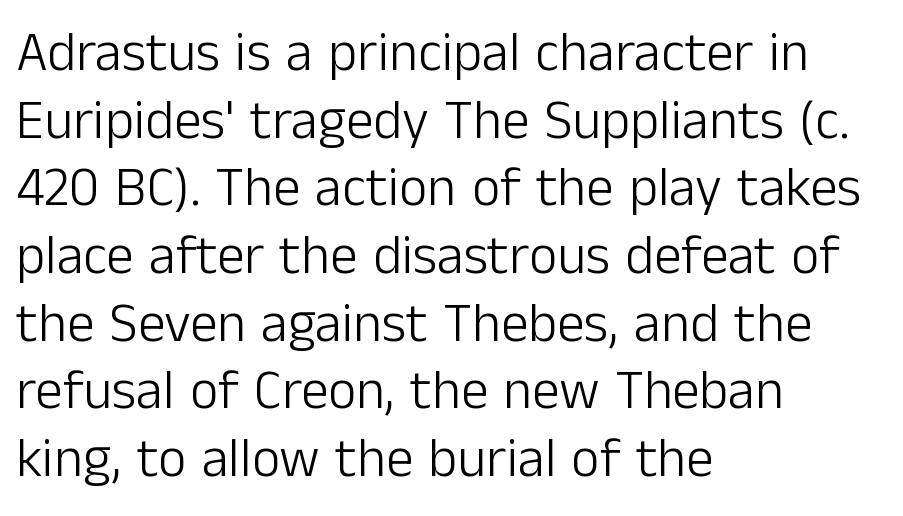
Q: Is the text bold? A: No.
Q: Is the text italic (slanted)? A: No, it is upright.
Q: Is the typeface a serif or a sans-serif typeface? A: Sans-serif.
Q: Is the text underlined? A: No.
Q: How is the paragraph aligned? A: Left-aligned.
Q: Is the spacing between letters normal or unusually wide? A: Normal.
Q: Width (condensed, normal, or wide)? A: Normal.
Q: Stroke contrast? A: Low.
Q: x-height? A: Medium.
Q: Monospaced? A: No.
